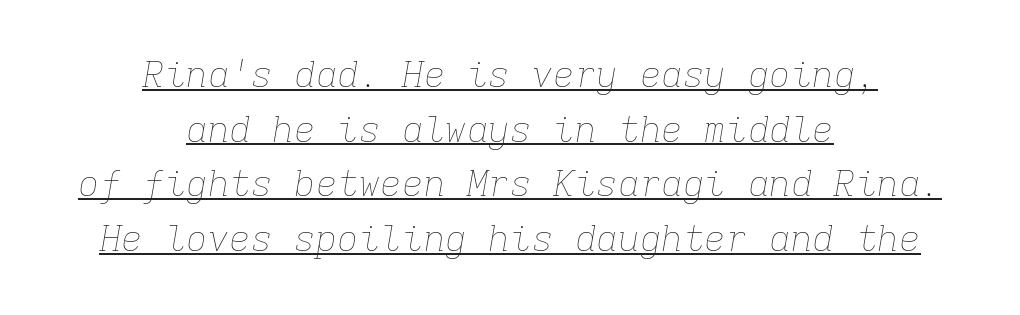
Compared with a flush-left layout, this one balances lines on the center instead. The strokes are not fattened; the text isn't bold. This block has exactly the height ordinary leading produces. Caption: lettering with a line underneath.
